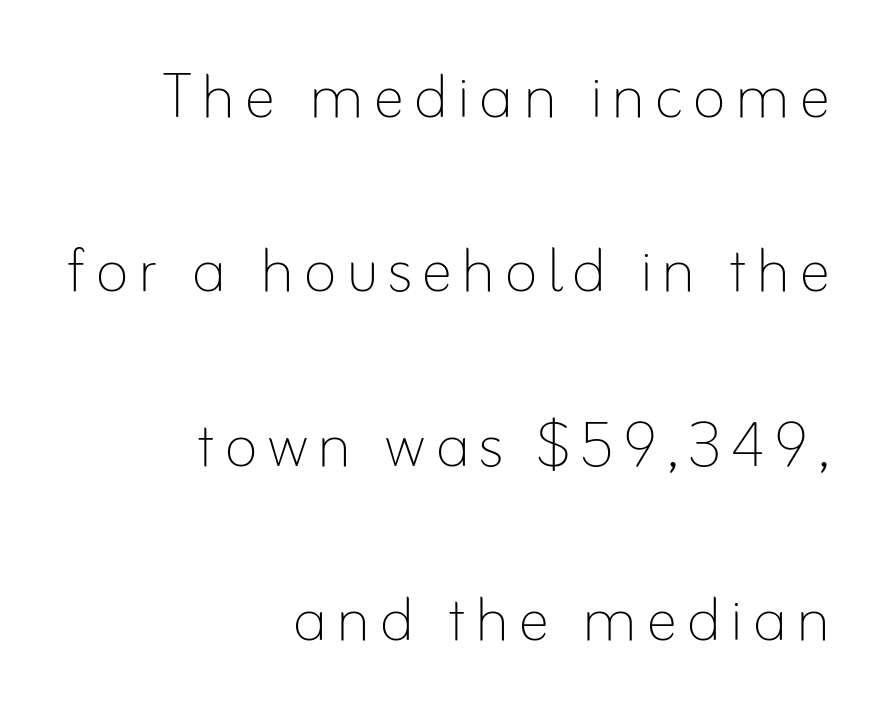
Q: Is the text bold? A: No.
Q: Is the text italic (slanted)? A: No, it is upright.
Q: Is the text underlined? A: No.
Q: How is the paragraph aligned? A: Right-aligned.
Q: Is the spacing between lines tight, normal or loose? A: Loose.
Q: Width (condensed, normal, or wide)? A: Normal.
Q: Stroke contrast? A: Low.
Q: x-height? A: Small.
Q: Monospaced? A: No.
